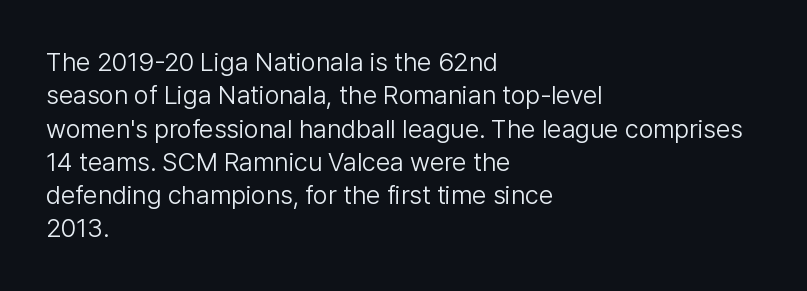
Q: Is the text bold? A: No.
Q: Is the text italic (slanted)? A: No, it is upright.
Q: Is the text underlined? A: No.
Q: How is the paragraph aligned? A: Left-aligned.
Q: Is the spacing between letters normal or unusually wide? A: Normal.
Q: Is the spacing between lines tight, normal or loose? A: Normal.
